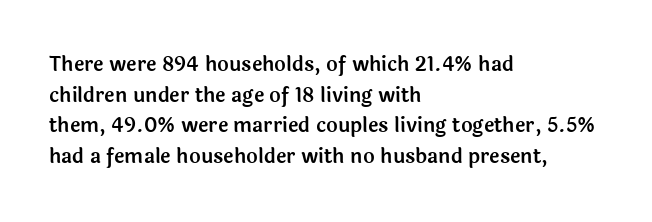
Posture: upright roman. Where is the straight margin? On the left. The passage shown stacks its lines at a standard gap. The passage shown is not underscored anywhere. The tracking reads as untouched default to a designer's eye.
